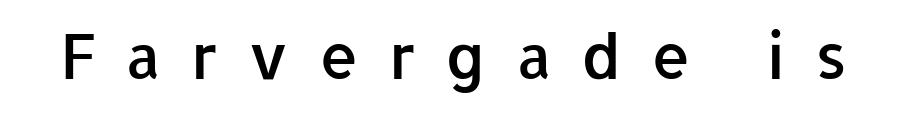
{"serif": "no", "italic": "no", "bold": "semi", "weight": "semibold", "width": "normal", "stroke_contrast": "low", "x_height": "medium", "monospaced": "no", "underline": "no", "letter_spacing": "wide", "letter_spacing_em": 0.48, "glyph_px": 62}
